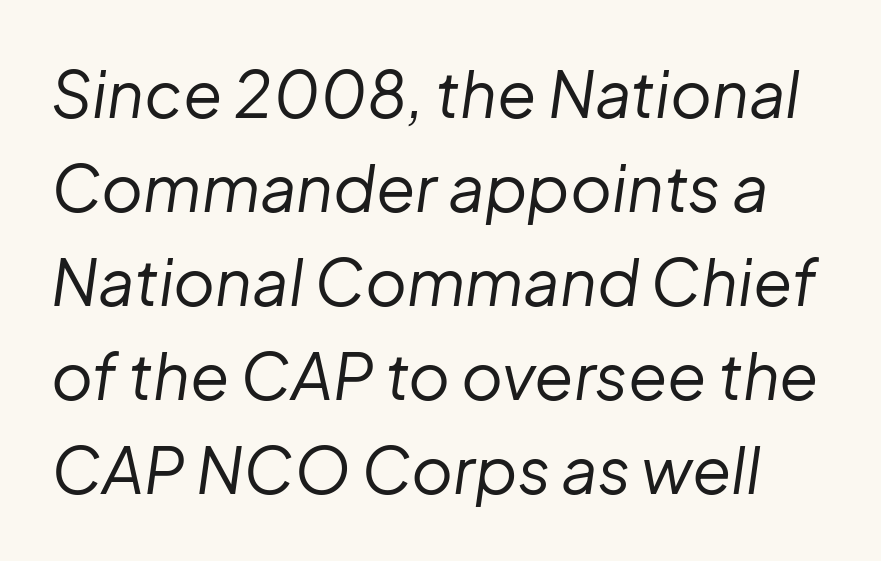
Q: Is the text bold? A: No.
Q: Is the text italic (slanted)? A: Yes, it leans right by about 8 degrees.
Q: Is the text underlined? A: No.
Q: Is the spacing between letters normal or unusually wide? A: Normal.
Q: Is the spacing between lines tight, normal or loose? A: Normal.
Q: Width (condensed, normal, or wide)? A: Normal.
Q: Stroke contrast? A: Low.
Q: x-height? A: Medium.
Q: Monospaced? A: No.
